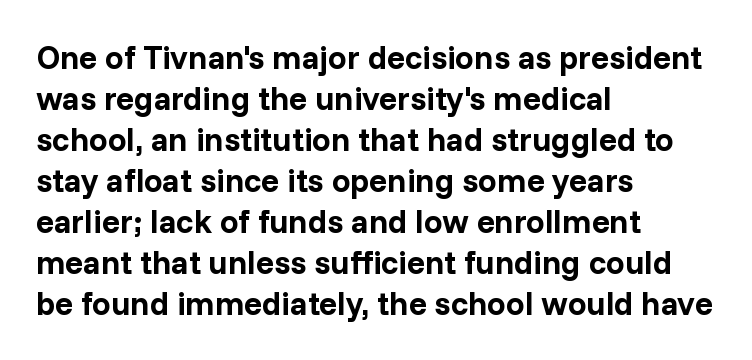
The image shows 33 px bold sans-serif type, upright; set left-aligned, line spacing 1.24x, normal letter spacing, not underlined; low stroke contrast and a medium x-height.
